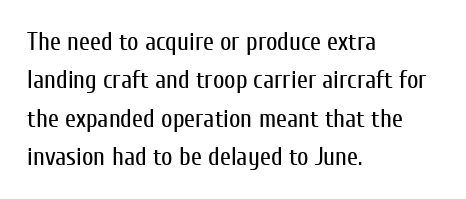
Q: Is the text bold? A: No.
Q: Is the text italic (slanted)? A: No, it is upright.
Q: Is the text underlined? A: No.
Q: How is the paragraph aligned? A: Left-aligned.
Q: Is the spacing between letters normal or unusually wide? A: Normal.
Q: Is the spacing between lines tight, normal or loose? A: Normal.
